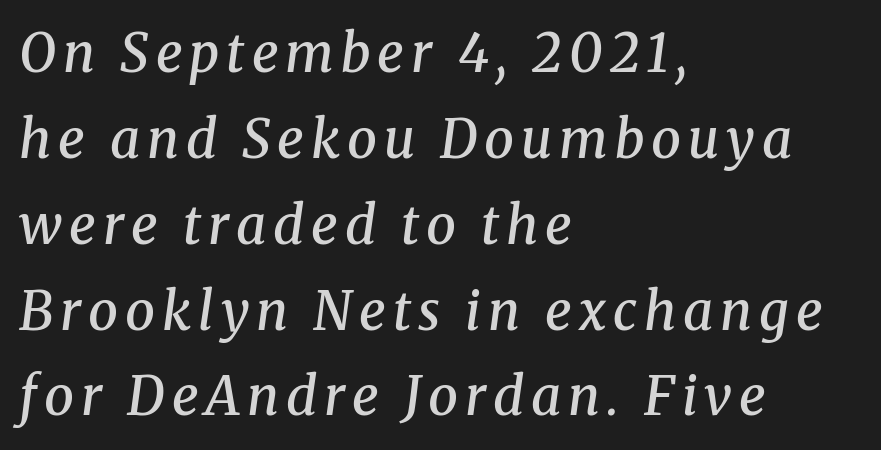
{"serif": "yes", "italic": "yes", "lean": "right", "slant_degrees": 8, "bold": "semi", "weight": "semibold", "width": "normal", "stroke_contrast": "medium", "x_height": "medium", "monospaced": "no", "underline": "no", "align": "left", "line_spacing": "normal", "line_spacing_ratio": 1.62, "glyph_px": 53}
